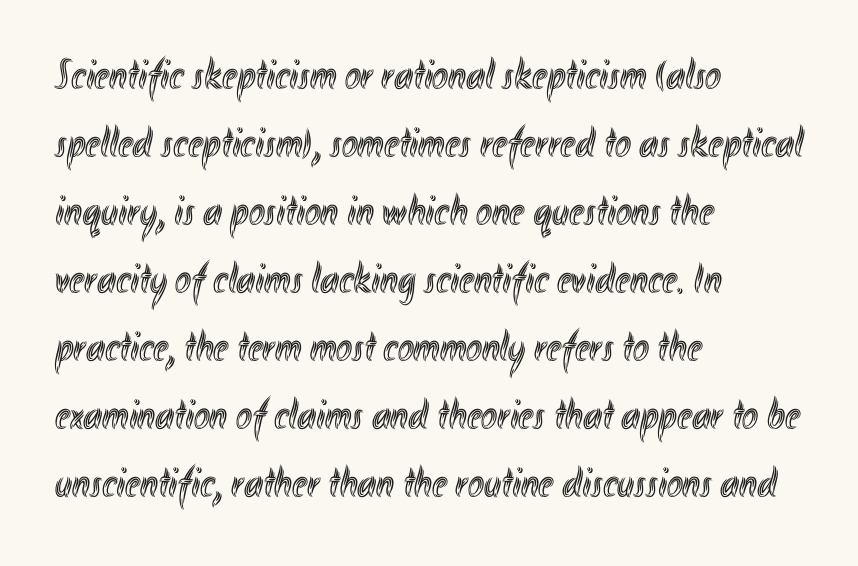
The image shows 43 px condensed type; set left-aligned, normal line spacing (1.58x), normal letter spacing, not underlined; a small x-height.
